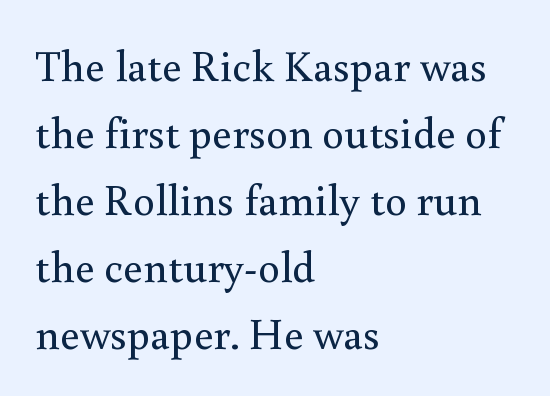
{"serif": "yes", "italic": "no", "bold": "no", "weight": "regular", "width": "normal", "stroke_contrast": "medium", "x_height": "small", "monospaced": "no", "underline": "no", "align": "left", "line_spacing": "normal", "line_spacing_ratio": 1.52, "letter_spacing": "normal", "letter_spacing_em": 0.0, "glyph_px": 44}
